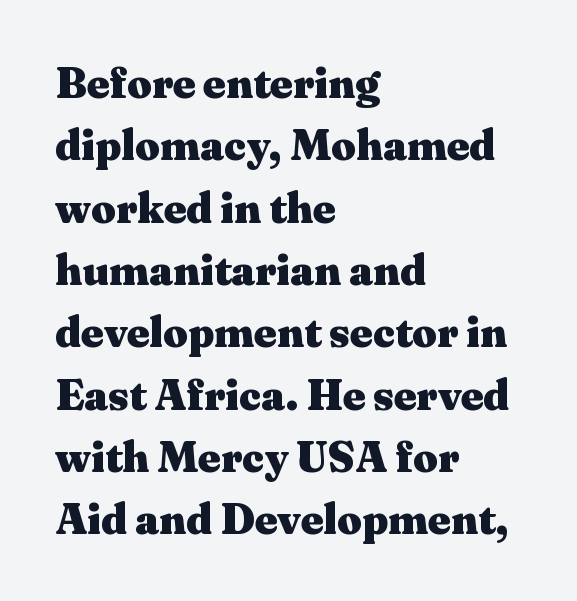
Q: Is the text bold? A: Yes.
Q: Is the text italic (slanted)? A: No, it is upright.
Q: Is the typeface a serif or a sans-serif typeface? A: Serif.
Q: Is the text underlined? A: No.
Q: How is the paragraph aligned? A: Left-aligned.
Q: Is the spacing between letters normal or unusually wide? A: Normal.
Q: Is the spacing between lines tight, normal or loose? A: Normal.
Q: Width (condensed, normal, or wide)? A: Wide.
Q: Stroke contrast? A: Medium.
Q: x-height? A: Medium.
Q: Monospaced? A: No.
